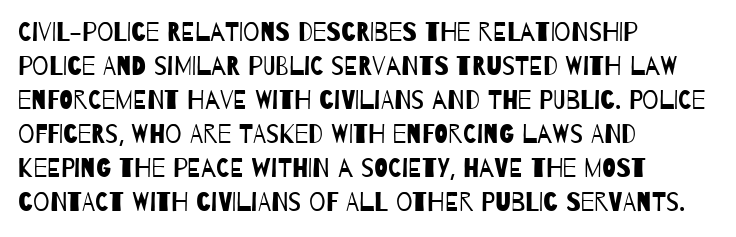
The image shows 26 px text type; set left-aligned, normal line spacing (1.31x), normal letter spacing, not underlined.
